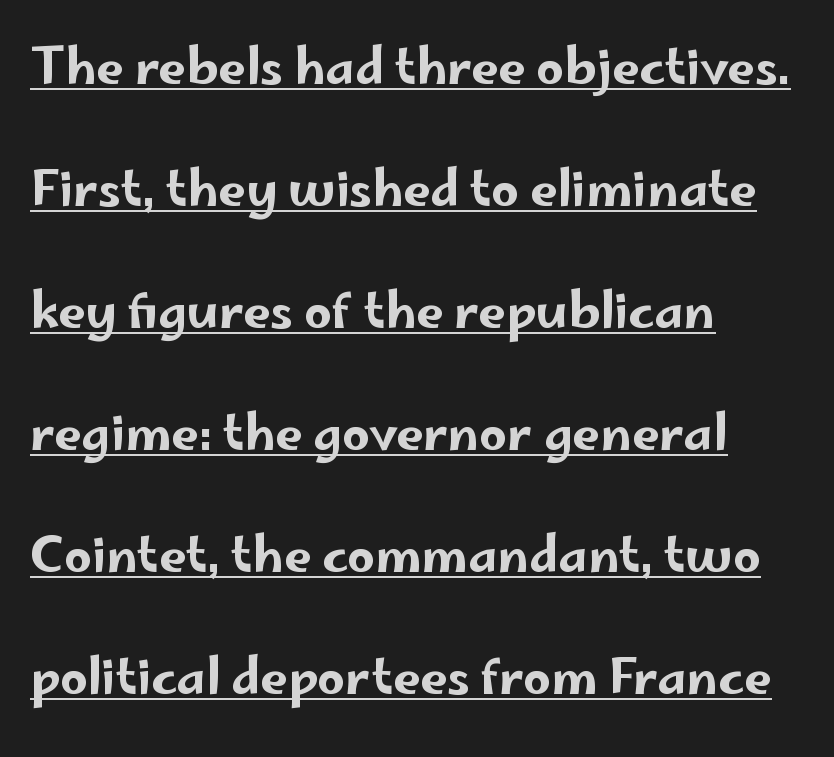
The image shows 49 px wide sans-serif type, upright; set left-aligned, loose line spacing (2.49x), normal letter spacing, underlined; low stroke contrast and a small x-height.
